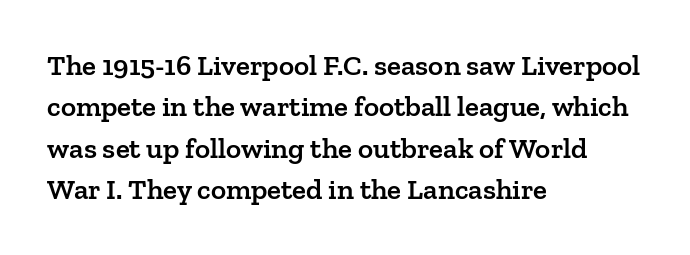
Q: Is the text bold? A: Semi-bold.
Q: Is the text italic (slanted)? A: No, it is upright.
Q: Is the typeface a serif or a sans-serif typeface? A: Serif.
Q: Is the text underlined? A: No.
Q: How is the paragraph aligned? A: Left-aligned.
Q: Is the spacing between letters normal or unusually wide? A: Normal.
Q: Is the spacing between lines tight, normal or loose? A: Normal.
Q: Width (condensed, normal, or wide)? A: Normal.
Q: Stroke contrast? A: Low.
Q: x-height? A: Medium.
Q: Monospaced? A: No.
